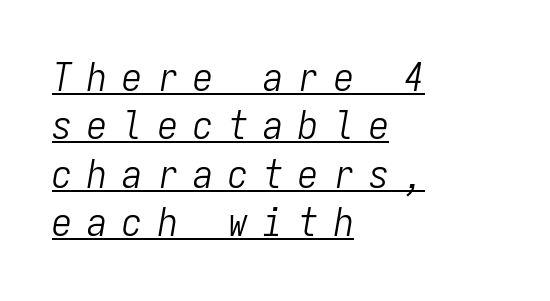
Display-style spreading of the glyphs; the letterfit is very open. Is this a fixed-width face? Yes — each glyph sits in an identical cell. The letters are slanted; this is an italic face. The rendered words wear a rule along their underside. Does the copy run flush right? No — it runs flush left. Think standard paragraph weight, or any step lighter than that.
